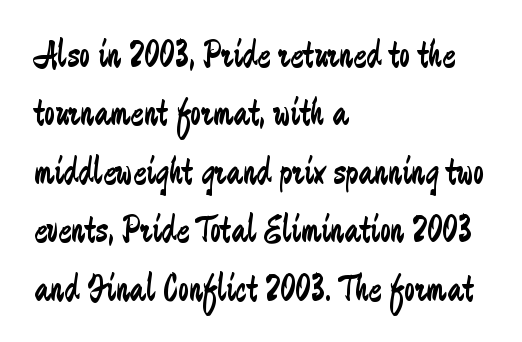
The image shows 39 px regular-weight, condensed sans-serif type; set left-aligned, normal line spacing (1.5x), normal letter spacing, not underlined; low stroke contrast and a medium x-height.
